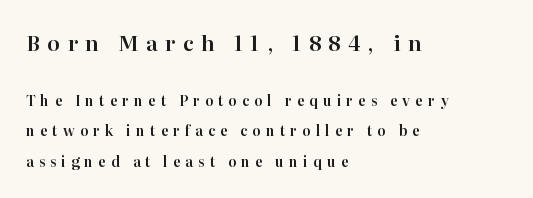
Q: Is the text italic (slanted)? A: No, it is upright.
Q: Is the text underlined? A: No.
Q: How is the paragraph aligned? A: Left-aligned.
Q: Is the spacing between letters normal or unusually wide? A: Unusually wide.
Q: Is the spacing between lines tight, normal or loose? A: Loose.
Q: Which block of text is set in a larger size, the first (top) or the second (bottom)? A: The first (top) one.
